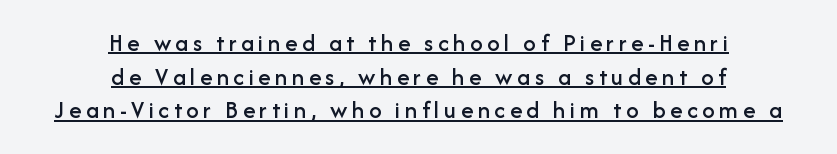
Q: Is the text italic (slanted)? A: No, it is upright.
Q: Is the text underlined? A: Yes.
Q: How is the paragraph aligned? A: Centered.
Q: Is the spacing between lines tight, normal or loose? A: Normal.
